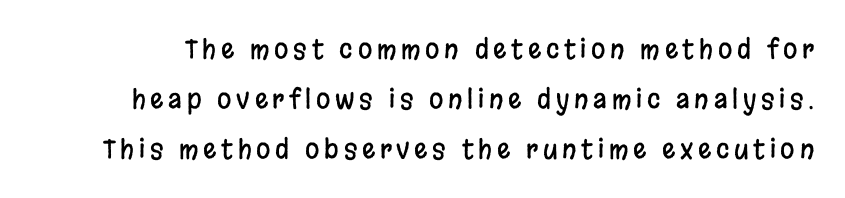
Q: Is the text italic (slanted)? A: No, it is upright.
Q: Is the text underlined? A: No.
Q: Is the spacing between lines tight, normal or loose? A: Loose.
